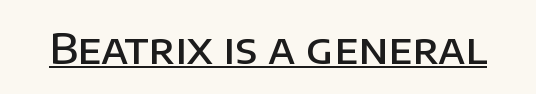
The image shows 42 px semibold sans-serif type, upright; set normal letter spacing, underlined; low stroke contrast and a large x-height.
